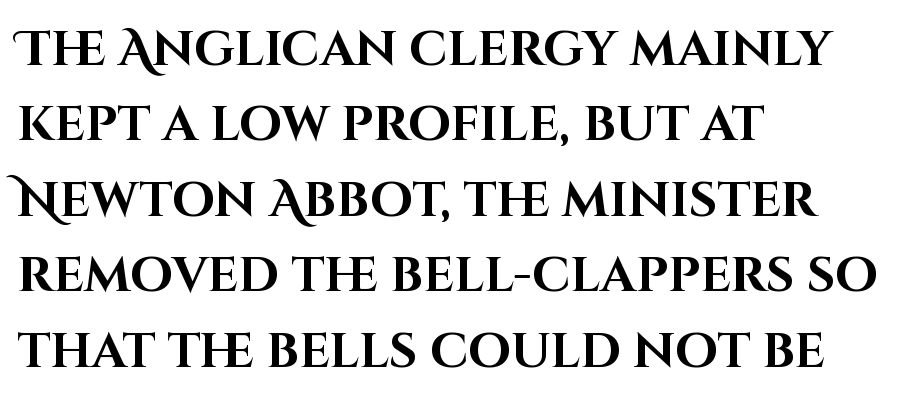
The image shows 49 px bold sans-serif type, upright; set left-aligned, normal line spacing (1.54x), normal letter spacing, not underlined; high stroke contrast and a large x-height.
